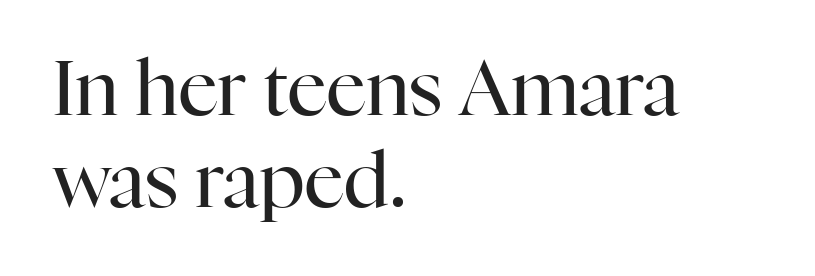
Q: Is the text bold? A: No.
Q: Is the text italic (slanted)? A: No, it is upright.
Q: Is the typeface a serif or a sans-serif typeface? A: Serif.
Q: Is the text underlined? A: No.
Q: How is the paragraph aligned? A: Left-aligned.
Q: Is the spacing between letters normal or unusually wide? A: Normal.
Q: Width (condensed, normal, or wide)? A: Normal.
Q: Stroke contrast? A: High.
Q: x-height? A: Medium.
Q: Monospaced? A: No.
